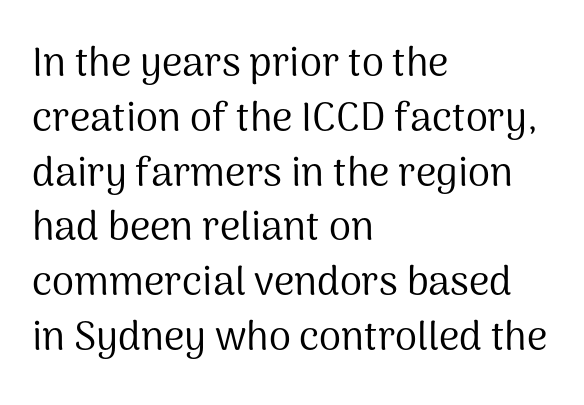
The font's upright variant was chosen for this text. Rule under the text: the space is simply empty. This rendering uses left alignment, leaving the right contour irregular. Weight class: somewhere from thin through regular. In terms of leading, this rendering sits right in the middle.
